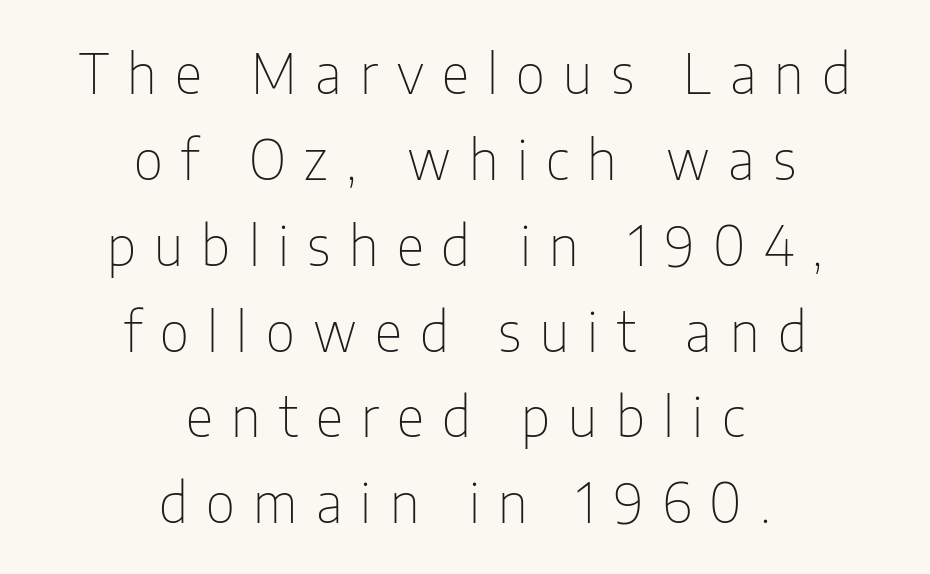
Q: Is the text bold? A: No.
Q: Is the text italic (slanted)? A: No, it is upright.
Q: Is the typeface a serif or a sans-serif typeface? A: Sans-serif.
Q: Is the text underlined? A: No.
Q: How is the paragraph aligned? A: Centered.
Q: Is the spacing between letters normal or unusually wide? A: Unusually wide.
Q: Is the spacing between lines tight, normal or loose? A: Normal.
Q: Width (condensed, normal, or wide)? A: Condensed.
Q: Stroke contrast? A: Low.
Q: x-height? A: Medium.
Q: Monospaced? A: No.
